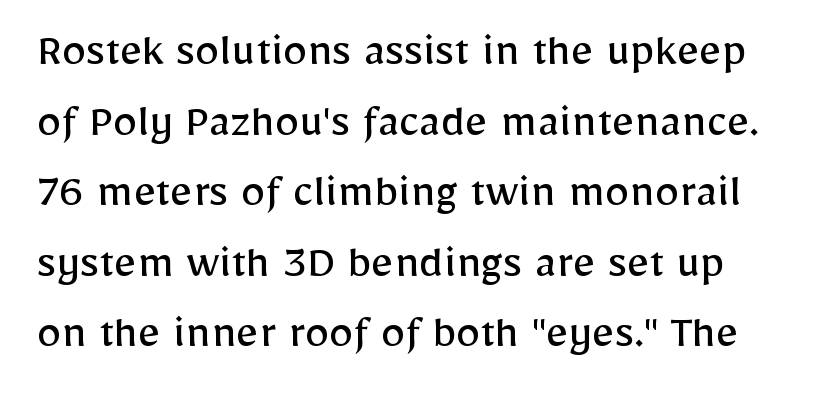
Q: Is the text bold? A: No.
Q: Is the text italic (slanted)? A: No, it is upright.
Q: Is the typeface a serif or a sans-serif typeface? A: Sans-serif.
Q: Is the text underlined? A: No.
Q: Is the spacing between letters normal or unusually wide? A: Normal.
Q: Is the spacing between lines tight, normal or loose? A: Normal.
Q: Width (condensed, normal, or wide)? A: Normal.
Q: Stroke contrast? A: Low.
Q: x-height? A: Medium.
Q: Monospaced? A: No.
